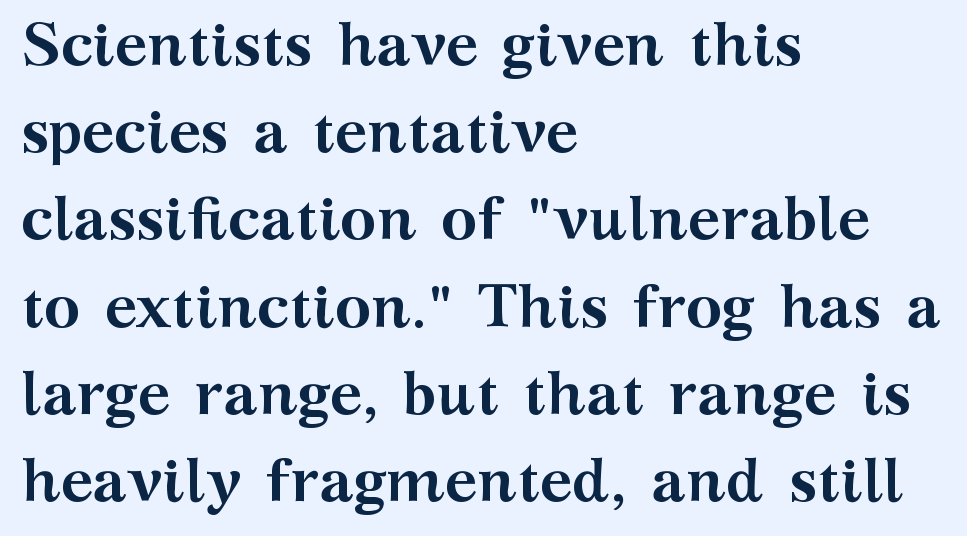
The image shows 61 px semibold, wide serif type, upright; set left-aligned, normal line spacing (1.43x), normal letter spacing, not underlined; medium stroke contrast and a medium x-height.
